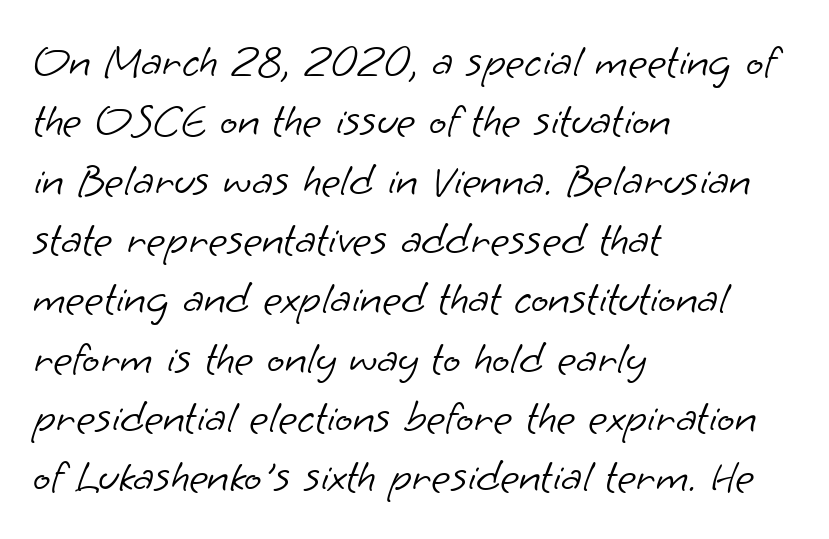
Q: Is the text bold? A: No.
Q: Is the typeface a serif or a sans-serif typeface? A: Sans-serif.
Q: Is the text underlined? A: No.
Q: How is the paragraph aligned? A: Left-aligned.
Q: Is the spacing between letters normal or unusually wide? A: Normal.
Q: Is the spacing between lines tight, normal or loose? A: Normal.
Q: Width (condensed, normal, or wide)? A: Normal.
Q: Stroke contrast? A: Low.
Q: x-height? A: Small.
Q: Monospaced? A: No.
